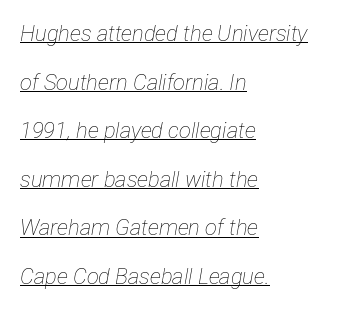
Think standard paragraph weight, or any step lighter than that. The paragraph shown leans on its left margin. Observe the lean: these are italic letterforms. The type is set solid horizontally, with unmodified tracking. How would I describe the line gaps? Wide and relaxed. Compared with undecorated copy, this sample adds a rule below the words.
